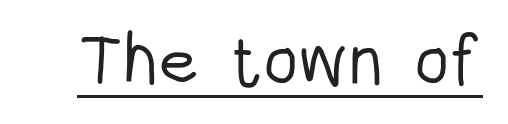
The image shows 71 px light, condensed sans-serif type, upright; set normal letter spacing, underlined; low stroke contrast and a large x-height.
